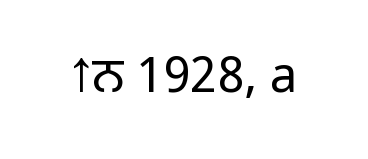
The image shows 49 px light sans-serif type, upright; set normal letter spacing, not underlined; low stroke contrast and a medium x-height.
